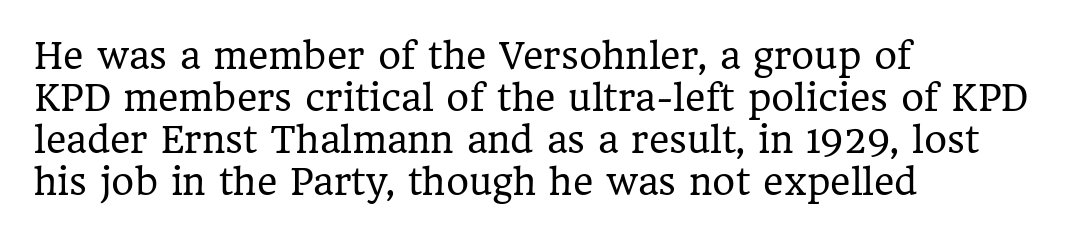
The image shows 35 px regular-weight serif type, upright; set left-aligned, line spacing 1.2x, normal letter spacing, not underlined; low stroke contrast and a medium x-height.
